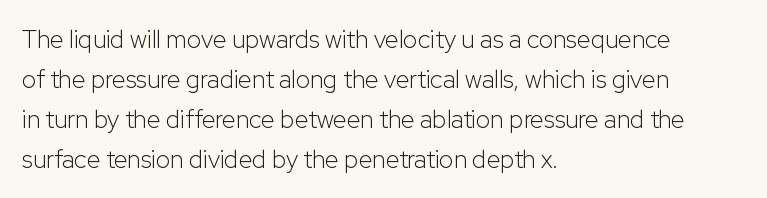
Q: Is the text bold? A: No.
Q: Is the text italic (slanted)? A: No, it is upright.
Q: Is the text underlined? A: No.
Q: How is the paragraph aligned? A: Left-aligned.
Q: Is the spacing between letters normal or unusually wide? A: Normal.
Q: Is the spacing between lines tight, normal or loose? A: Normal.
